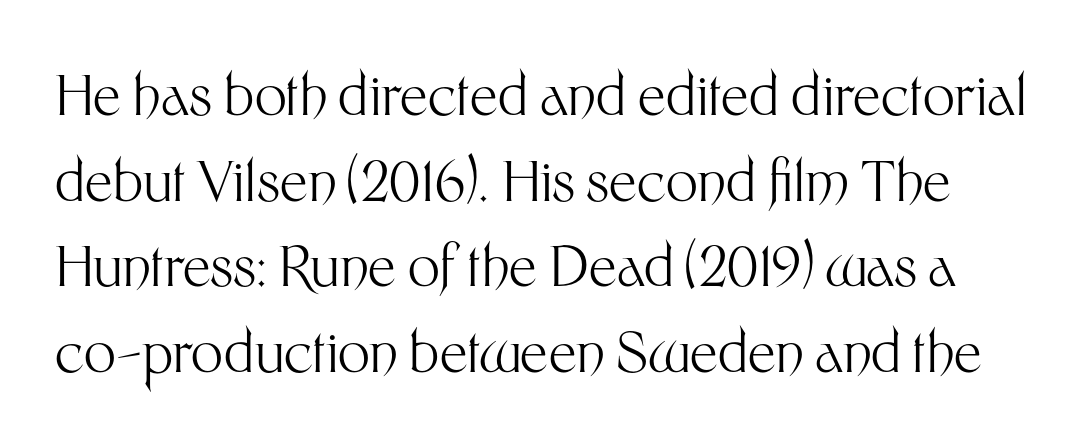
Q: Is the text bold? A: No.
Q: Is the text italic (slanted)? A: No, it is upright.
Q: Is the typeface a serif or a sans-serif typeface? A: Sans-serif.
Q: Is the text underlined? A: No.
Q: Is the spacing between letters normal or unusually wide? A: Normal.
Q: Is the spacing between lines tight, normal or loose? A: Normal.
Q: Width (condensed, normal, or wide)? A: Normal.
Q: Stroke contrast? A: Medium.
Q: x-height? A: Medium.
Q: Monospaced? A: No.
